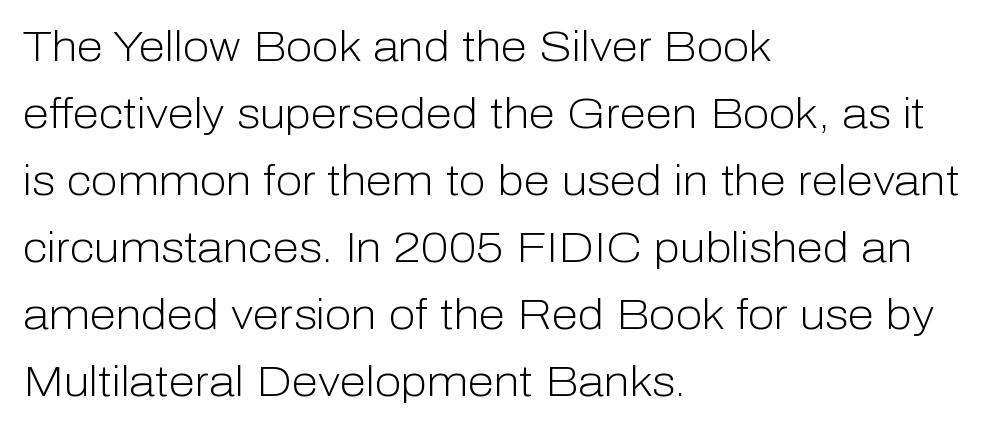
{"serif": "no", "italic": "no", "bold": "no", "weight": "light", "width": "normal", "stroke_contrast": "low", "x_height": "medium", "monospaced": "no", "underline": "no", "align": "left", "line_spacing": "normal", "line_spacing_ratio": 1.56, "letter_spacing": "normal", "letter_spacing_em": 0.0, "glyph_px": 43}
